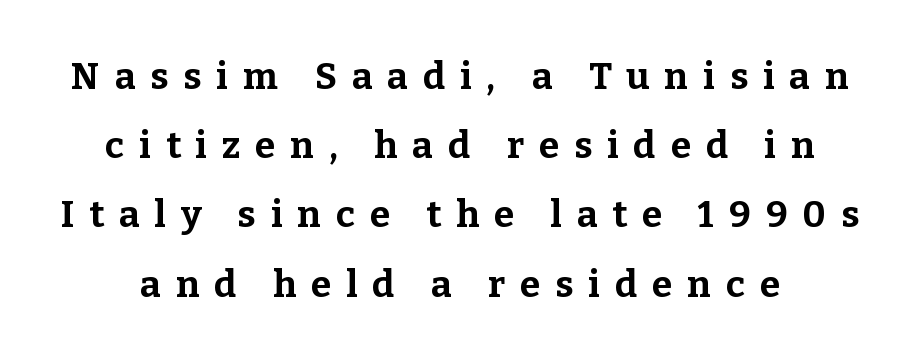
Q: Is the text bold? A: Yes.
Q: Is the text italic (slanted)? A: No, it is upright.
Q: Is the typeface a serif or a sans-serif typeface? A: Serif.
Q: Is the text underlined? A: No.
Q: Is the spacing between letters normal or unusually wide? A: Unusually wide.
Q: Width (condensed, normal, or wide)? A: Normal.
Q: Stroke contrast? A: Low.
Q: x-height? A: Medium.
Q: Monospaced? A: No.
